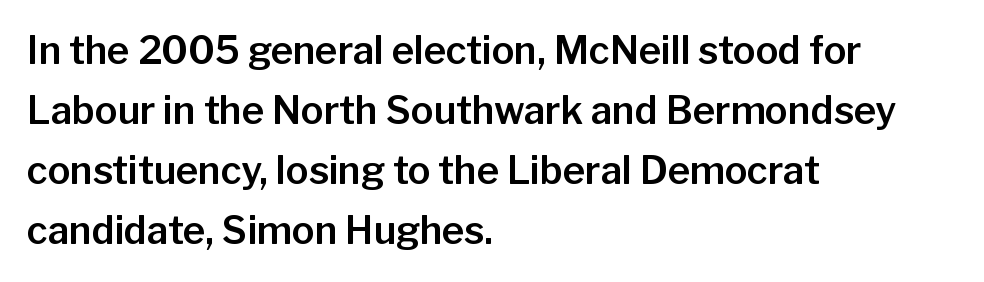
The image shows 38 px sans-serif type, upright; set left-aligned, normal line spacing (1.58x), normal letter spacing, not underlined; low stroke contrast and a medium x-height.
